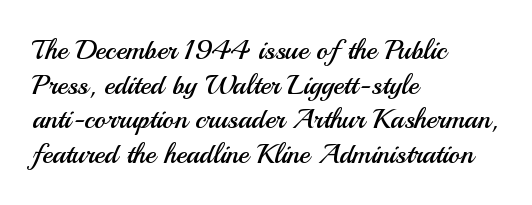
This reads as an unemphasized weight, regular at the heaviest. Each letter keeps its own natural width here, so spacing adapts to shape. The rendering keeps characters at their native spacing. No word sits above an underline. This rendering uses left alignment, leaving the right contour irregular.
